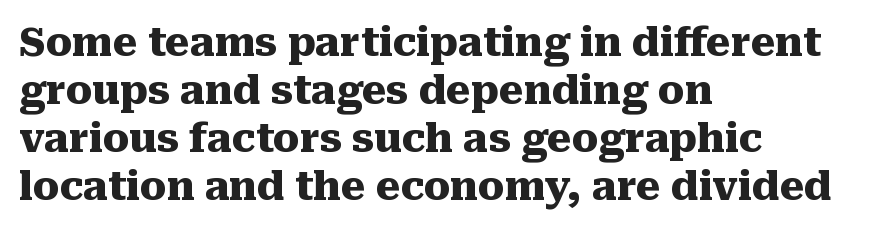
The image shows 39 px heavy serif type, upright; set left-aligned, line spacing 1.23x, normal letter spacing, not underlined; medium stroke contrast and a medium x-height.
